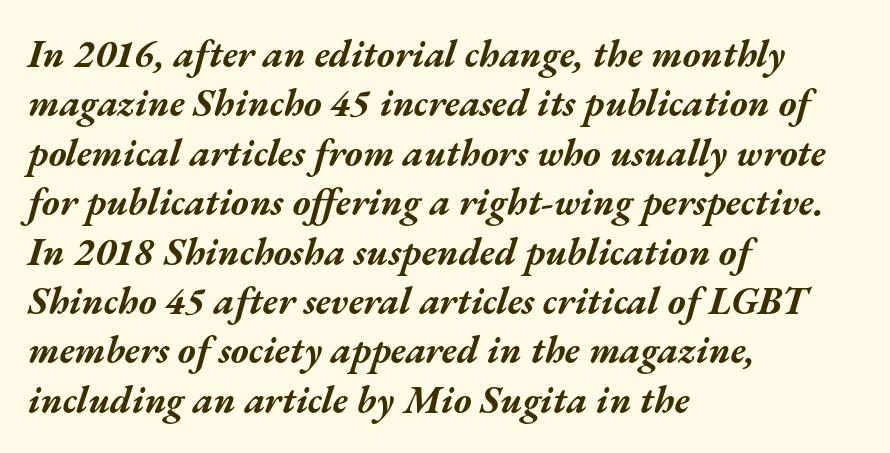
Compared with ordinary roman type, these characters are visibly tilted. Think of a printed novel: that variable character pitch is what you see here. Notice how thick the strokes are: this is what a full bold looks like. The passage shown is not underscored anywhere.
